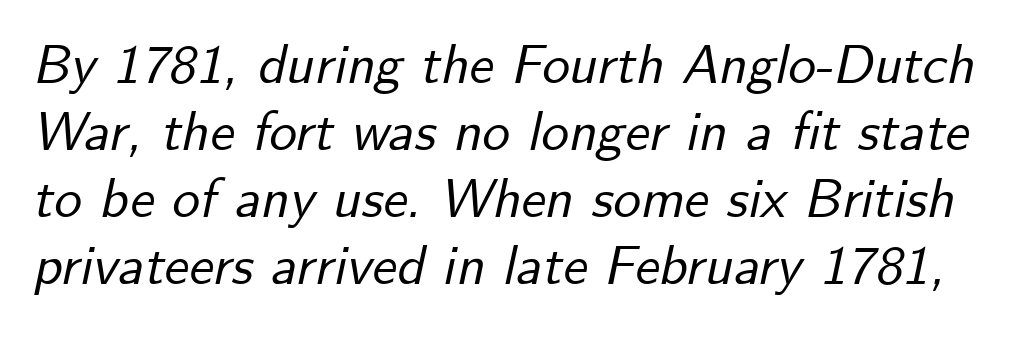
Q: Is the text italic (slanted)? A: Yes, it leans right by about 12 degrees.
Q: Is the text underlined? A: No.
Q: Is the spacing between letters normal or unusually wide? A: Normal.
Q: Width (condensed, normal, or wide)? A: Normal.
Q: Stroke contrast? A: Low.
Q: x-height? A: Small.
Q: Monospaced? A: No.
